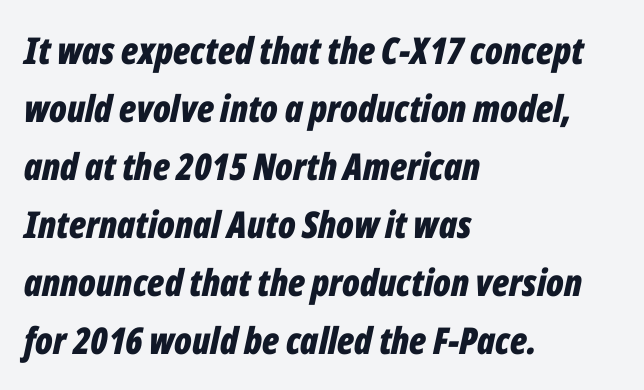
Q: Is the text bold? A: Yes.
Q: Is the text italic (slanted)? A: Yes, it leans right by about 12 degrees.
Q: Is the text underlined? A: No.
Q: How is the paragraph aligned? A: Left-aligned.
Q: Is the spacing between letters normal or unusually wide? A: Normal.
Q: Is the spacing between lines tight, normal or loose? A: Normal.
Q: Width (condensed, normal, or wide)? A: Condensed.
Q: Stroke contrast? A: Low.
Q: x-height? A: Medium.
Q: Monospaced? A: No.
